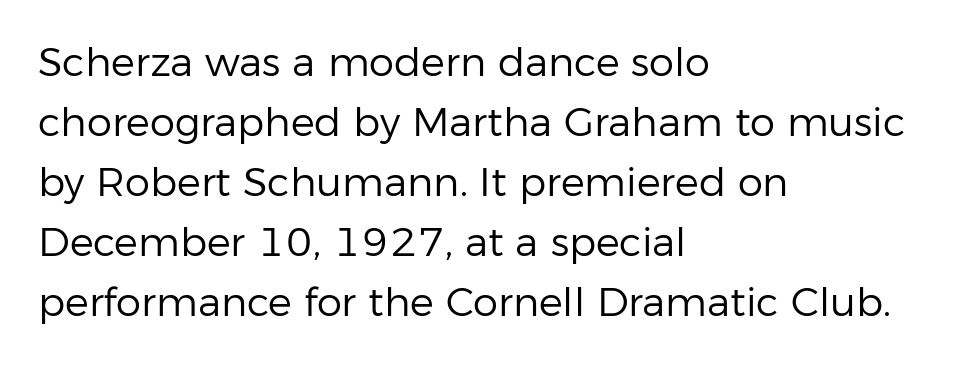
{"serif": "no", "italic": "no", "bold": "no", "weight": "regular", "width": "normal", "stroke_contrast": "low", "x_height": "medium", "monospaced": "no", "underline": "no", "align": "left", "line_spacing": "normal", "line_spacing_ratio": 1.5, "letter_spacing": "normal", "letter_spacing_em": 0.0, "glyph_px": 40}
